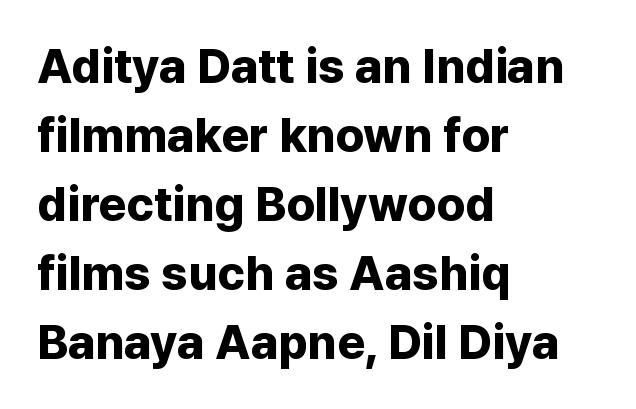
{"serif": "no", "italic": "no", "bold": "yes", "weight": "bold", "width": "normal", "stroke_contrast": "low", "x_height": "medium", "monospaced": "no", "underline": "no", "align": "left", "line_spacing": "normal", "line_spacing_ratio": 1.44, "letter_spacing": "normal", "letter_spacing_em": 0.0, "glyph_px": 48}
